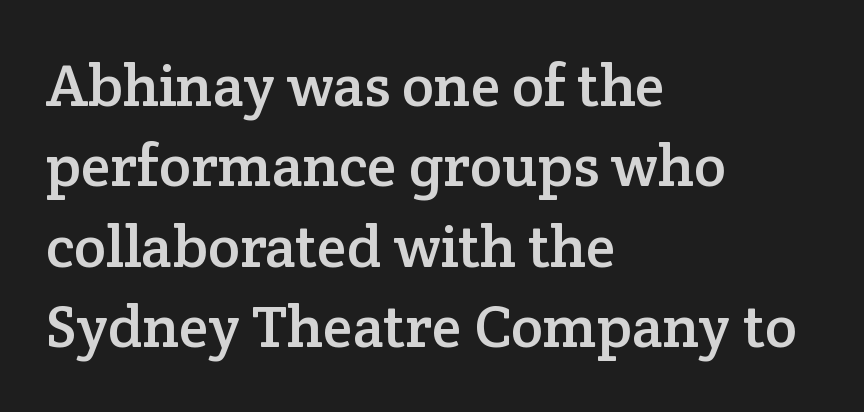
The image shows 60 px serif type, upright; set left-aligned, normal line spacing (1.34x), normal letter spacing, not underlined; low stroke contrast and a medium x-height.
